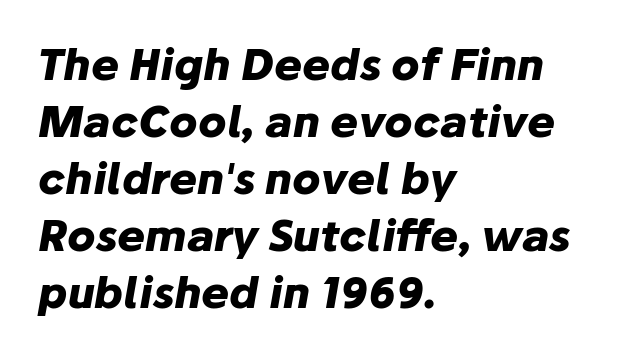
These lines keep a tight, regular rhythm from letter to letter. The designer left line spacing at the default. Words float on clear page, feet unadorned. The rendering uses a bold face; every stroke is thick and dark. The typesetter chose a ragged-right arrangement here. The text carries the slant typical of an italic or oblique font.
